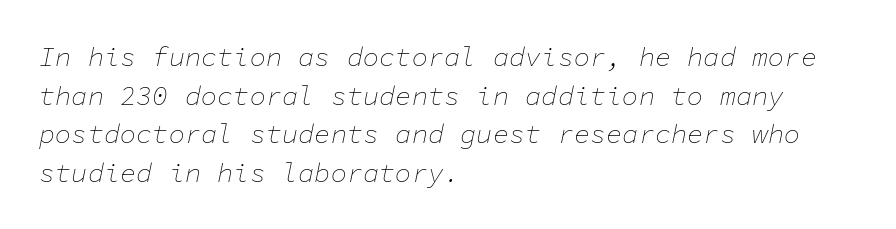
The image shows 27 px text type, italic (leaning right); set left-aligned, normal line spacing (1.43x), normal letter spacing, not underlined.
